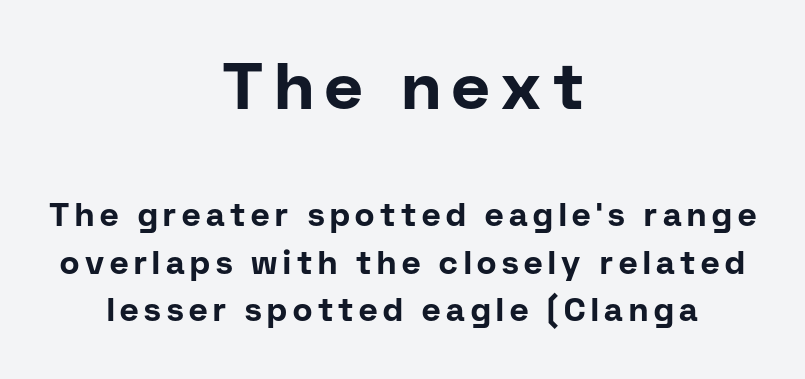
{"serif": "no", "italic": "no", "bold": "yes", "weight": "bold", "width": "normal", "stroke_contrast": "low", "x_height": "medium", "monospaced": "no", "underline": "no", "align": "center", "line_spacing": "normal", "line_spacing_ratio": 1.49, "larger_block": "first", "size_ratio": 2.03, "glyph_px": 65}
